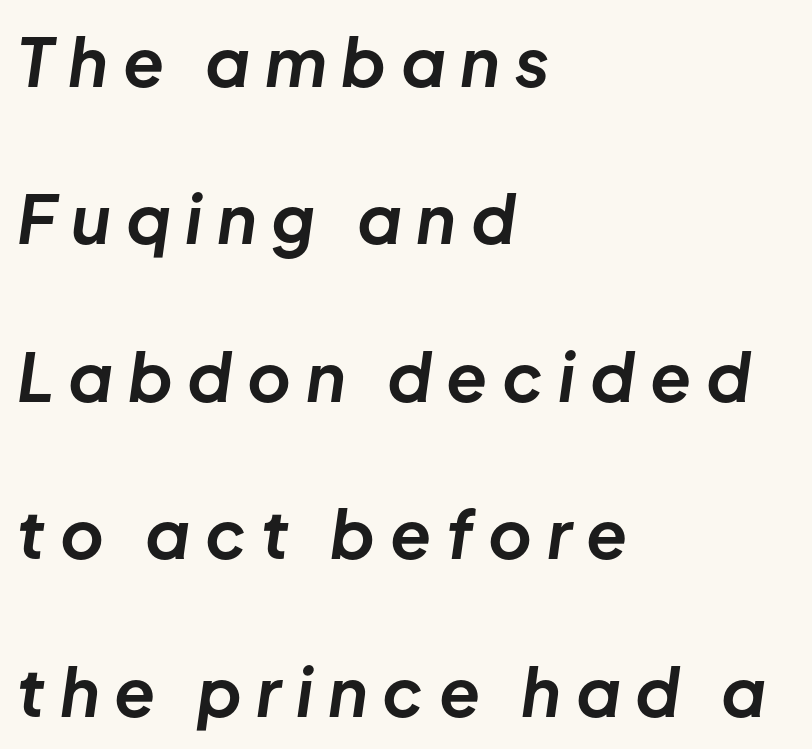
The image shows 67 px bold type, italic (leaning right); set left-aligned, loose line spacing (2.35x), unusually wide letter spacing (+0.22 em), not underlined; low stroke contrast and a medium x-height.
